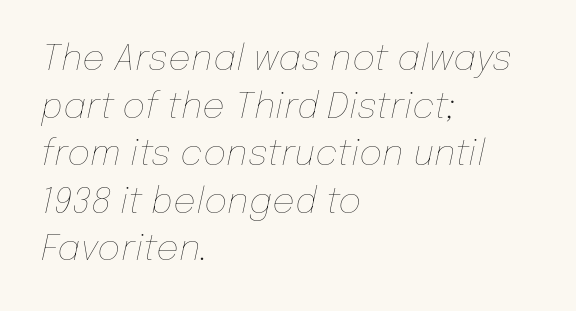
Q: Is the text bold? A: No.
Q: Is the text italic (slanted)? A: Yes, it leans right by about 12 degrees.
Q: Is the text underlined? A: No.
Q: How is the paragraph aligned? A: Left-aligned.
Q: Is the spacing between letters normal or unusually wide? A: Normal.
Q: Is the spacing between lines tight, normal or loose? A: Normal.
Q: Width (condensed, normal, or wide)? A: Normal.
Q: Stroke contrast? A: Low.
Q: x-height? A: Medium.
Q: Monospaced? A: No.
